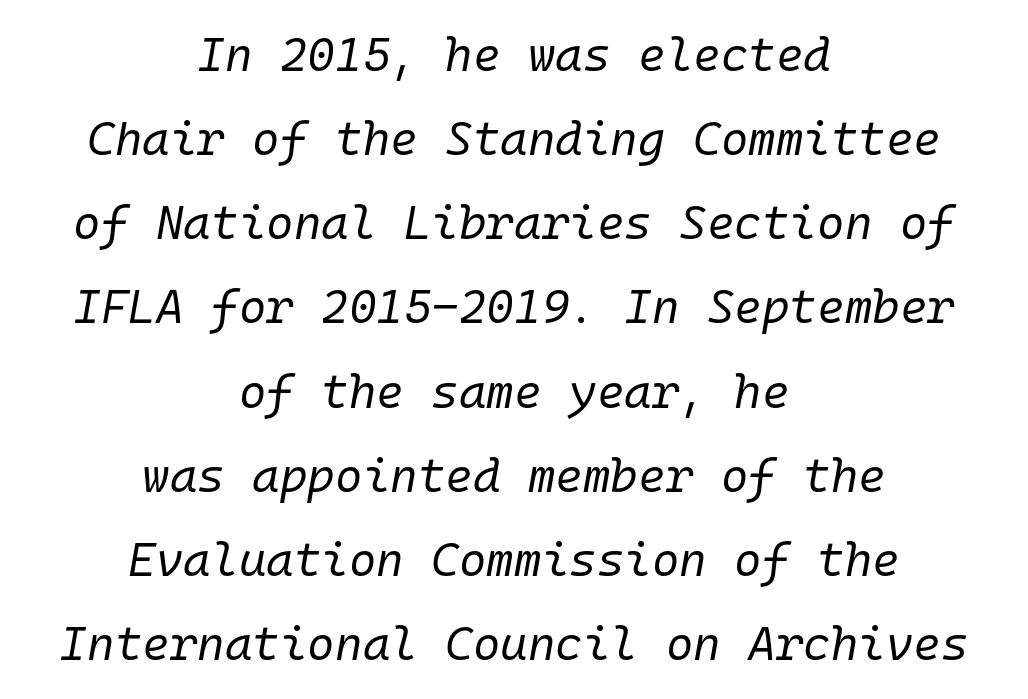
Just letters on the line, the space beneath them empty. This is oblique type, the kind used for emphasis or titles. Weight: in the light-to-regular range. Is the block centered? Yes — each line is placed symmetrically about the middle. You could count columns in this text — the font is strictly monospaced.
